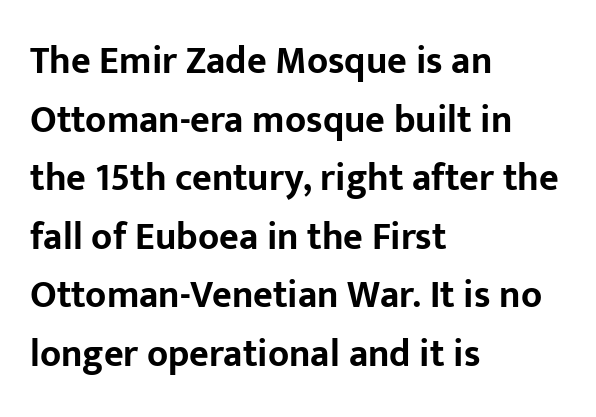
Is there much room between lines? A standard amount, neither cramped nor airy. The letterforms sit shoulder to shoulder at normal distance. The zone under the glyphs is completely vacant. When letters stand straight like this, we call the style roman or upright. Heft: maximum for text — a bold.
